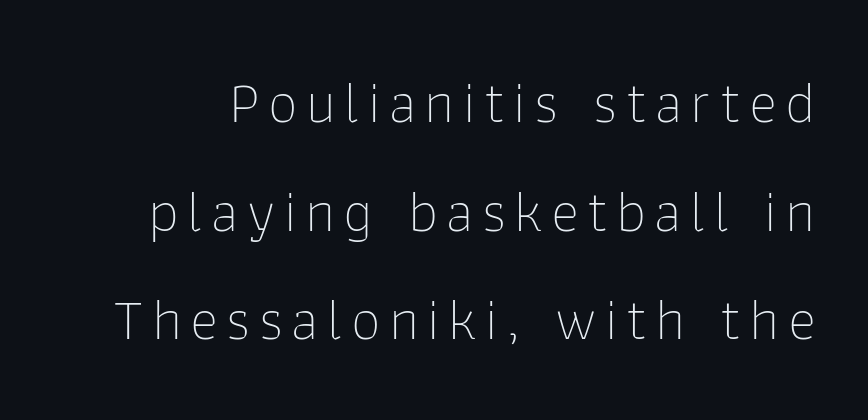
The image shows 60 px thin sans-serif type, upright; set line spacing 1.81x, not underlined; low stroke contrast and a medium x-height.
